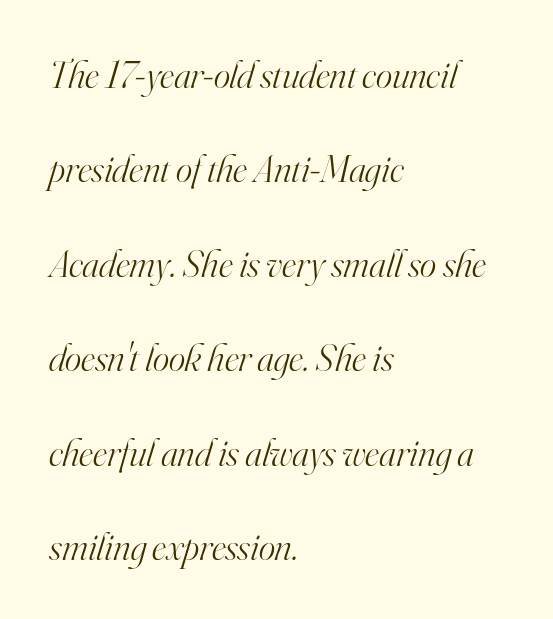
{"serif": "yes", "italic": "yes", "lean": "right", "slant_degrees": 16, "bold": "no", "weight": "light", "width": "normal", "stroke_contrast": "high", "x_height": "small", "monospaced": "no", "underline": "no", "align": "left", "line_spacing": "loose", "line_spacing_ratio": 2.42, "letter_spacing": "normal", "letter_spacing_em": 0.0, "glyph_px": 39}
